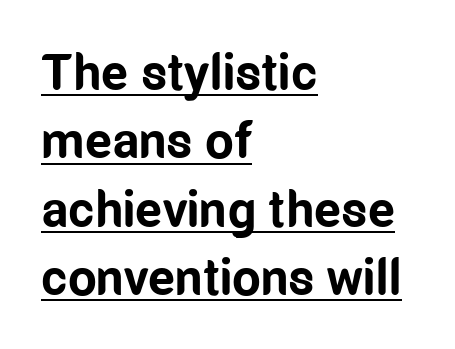
Q: Is the text bold? A: Yes.
Q: Is the text italic (slanted)? A: No, it is upright.
Q: Is the typeface a serif or a sans-serif typeface? A: Sans-serif.
Q: Is the text underlined? A: Yes.
Q: How is the paragraph aligned? A: Left-aligned.
Q: Is the spacing between letters normal or unusually wide? A: Normal.
Q: Is the spacing between lines tight, normal or loose? A: Normal.
Q: Width (condensed, normal, or wide)? A: Condensed.
Q: Stroke contrast? A: Low.
Q: x-height? A: Medium.
Q: Monospaced? A: No.
